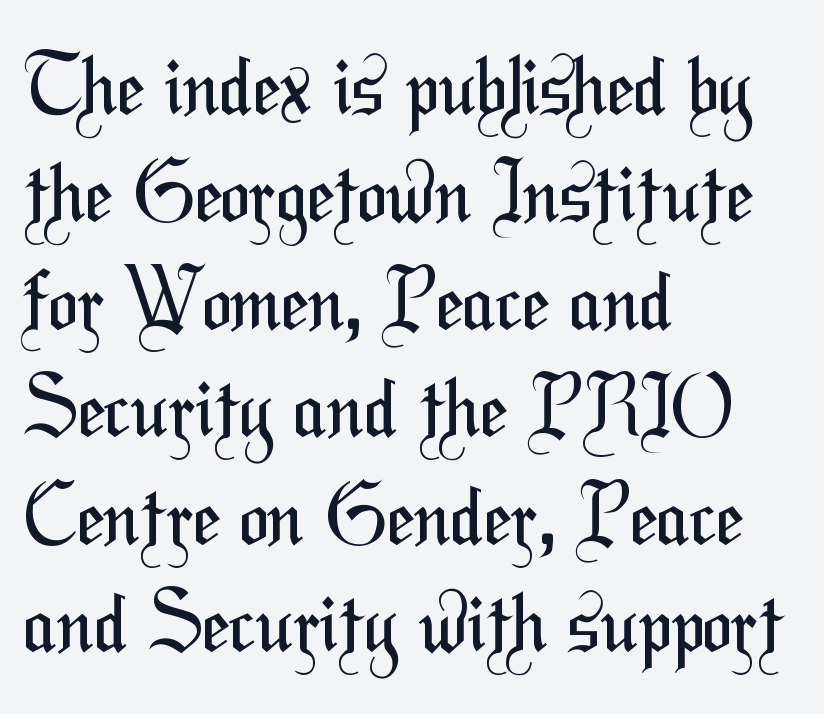
The rendering uses natural spacing where letterforms have individual widths. Each word holds together tightly as a unit, with standard inter-letter gaps. These glyphs show unthickened strokes, regular width or finer. Casual observation: everything's shoved over to the left. These lines sit exactly where default settings would place them.
